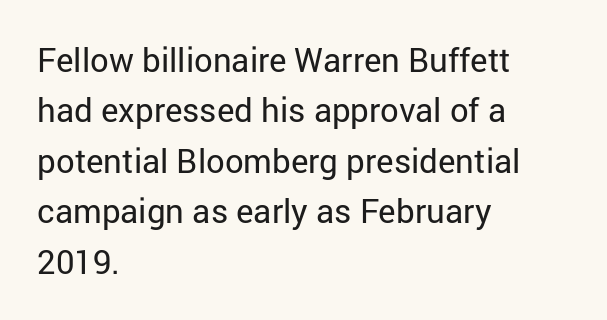
{"serif": "no", "italic": "no", "bold": "no", "weight": "regular", "width": "normal", "stroke_contrast": "low", "x_height": "medium", "monospaced": "no", "underline": "no", "align": "left", "line_spacing": "normal", "line_spacing_ratio": 1.53, "letter_spacing": "normal", "letter_spacing_em": 0.0, "glyph_px": 33}
